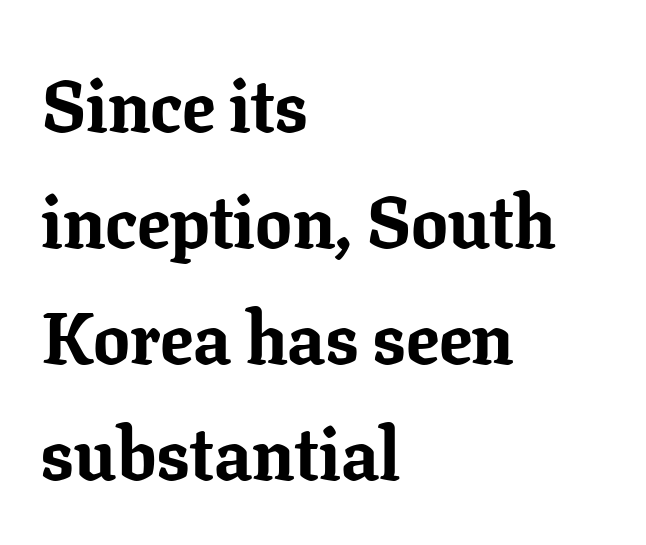
Q: Is the text bold? A: Yes.
Q: Is the text italic (slanted)? A: No, it is upright.
Q: Is the typeface a serif or a sans-serif typeface? A: Serif.
Q: Is the text underlined? A: No.
Q: How is the paragraph aligned? A: Left-aligned.
Q: Is the spacing between letters normal or unusually wide? A: Normal.
Q: Is the spacing between lines tight, normal or loose? A: Normal.
Q: Width (condensed, normal, or wide)? A: Normal.
Q: Stroke contrast? A: Low.
Q: x-height? A: Medium.
Q: Monospaced? A: No.
